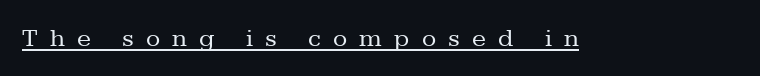
Q: Is the text bold? A: No.
Q: Is the text italic (slanted)? A: No, it is upright.
Q: Is the text underlined? A: Yes.
Q: Is the spacing between letters normal or unusually wide? A: Unusually wide.
